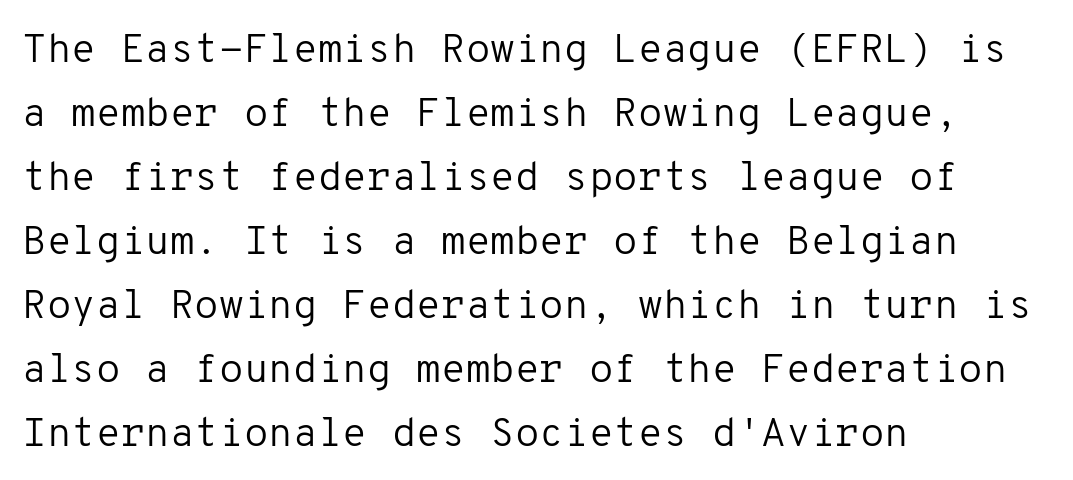
{"serif": "no", "italic": "no", "bold": "no", "weight": "regular", "width": "normal", "stroke_contrast": "low", "x_height": "medium", "monospaced": "yes", "underline": "no", "align": "left", "line_spacing": "normal", "line_spacing_ratio": 1.6, "letter_spacing": "normal", "letter_spacing_em": 0.0, "glyph_px": 40}
